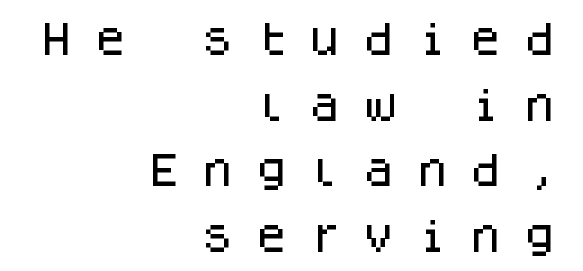
The image shows 36 px sans-serif type, upright, monospaced; set right-aligned, line spacing 1.82x, unusually wide letter spacing (+0.49 em), not underlined; low stroke contrast and a large x-height.
